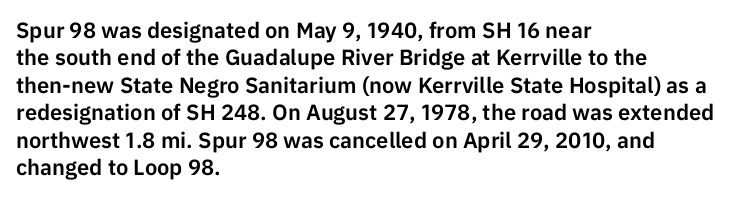
{"italic": "no", "underline": "no", "align": "left", "line_spacing": "normal", "line_spacing_ratio": 1.25, "letter_spacing": "normal", "letter_spacing_em": 0.0, "glyph_px": 22}
